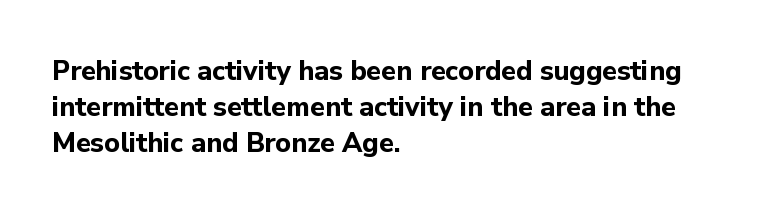
Q: Is the text bold? A: Yes.
Q: Is the text italic (slanted)? A: No, it is upright.
Q: Is the text underlined? A: No.
Q: How is the paragraph aligned? A: Left-aligned.
Q: Is the spacing between letters normal or unusually wide? A: Normal.
Q: Is the spacing between lines tight, normal or loose? A: Normal.
